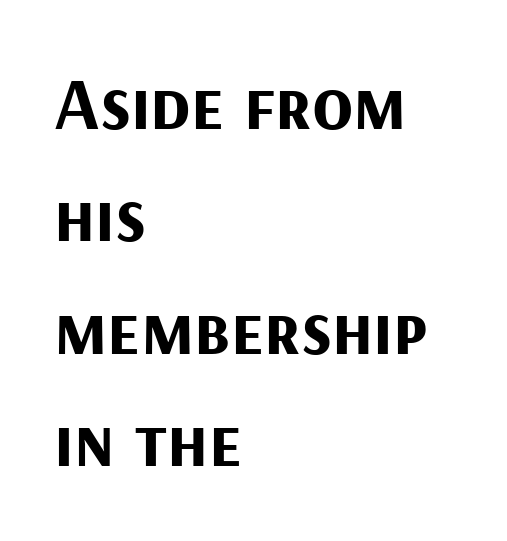
{"serif": "no", "italic": "no", "bold": "yes", "weight": "bold", "width": "normal", "stroke_contrast": "medium", "x_height": "medium", "monospaced": "no", "underline": "no", "align": "left", "line_spacing": "normal", "line_spacing_ratio": 1.5, "letter_spacing": "normal", "letter_spacing_em": 0.0, "glyph_px": 75}
